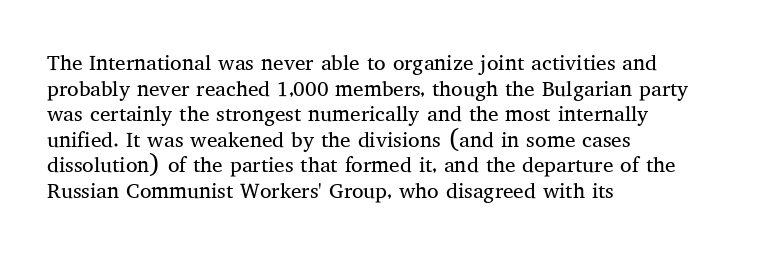
{"italic": "no", "bold": "no", "underline": "no", "align": "left", "line_spacing_ratio": 1.22, "letter_spacing": "normal", "letter_spacing_em": 0.0, "glyph_px": 21}
